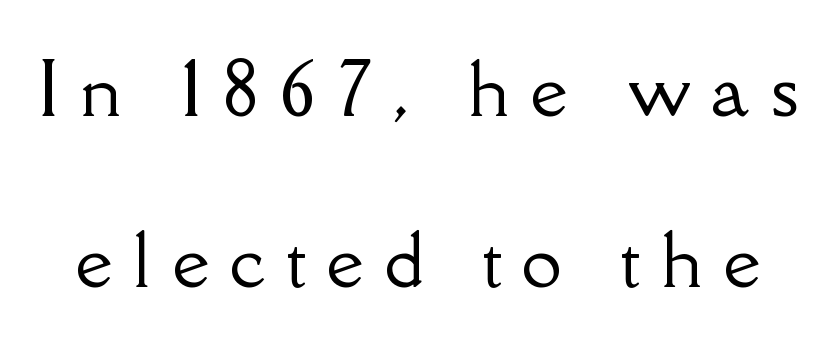
{"serif": "yes", "italic": "no", "width": "normal", "stroke_contrast": "low", "x_height": "small", "monospaced": "no", "underline": "no", "line_spacing": "loose", "line_spacing_ratio": 2.37, "letter_spacing": "wide", "letter_spacing_em": 0.29, "glyph_px": 72}
